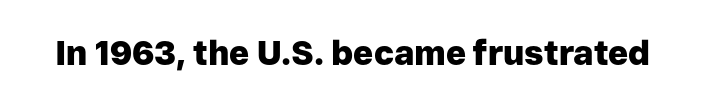
The image shows 34 px heavy sans-serif type, upright; set normal letter spacing, not underlined; low stroke contrast and a medium x-height.
